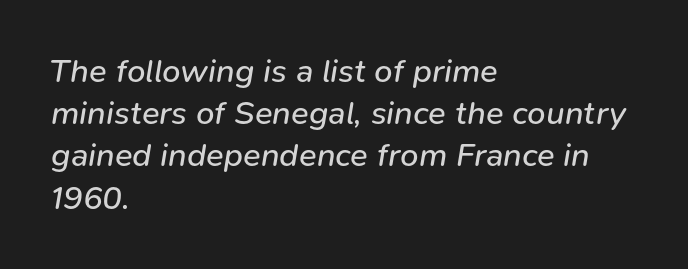
The lines sit at an ordinary, default distance from one another. Is this a fixed-width face? No — the glyphs have proportional, varying widths. Nobody drew a line under any word here. The typesetter chose a ragged-right arrangement here.
